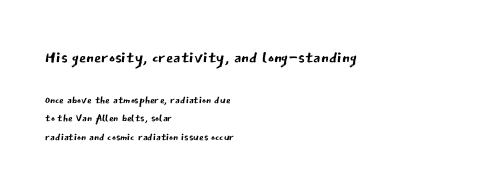
Q: Is the text bold? A: No.
Q: Is the text italic (slanted)? A: No, it is upright.
Q: Is the text underlined? A: No.
Q: How is the paragraph aligned? A: Left-aligned.
Q: Is the spacing between letters normal or unusually wide? A: Normal.
Q: Which block of text is set in a larger size, the first (top) or the second (bottom)? A: The first (top) one.
